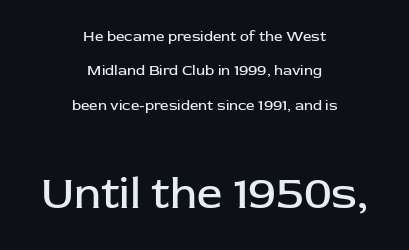
The image shows 45 px regular-weight sans-serif type, upright; set centered, loose line spacing (2.3x), normal letter spacing, not underlined; the second (bottom) block is 3.0x larger; low stroke contrast and a medium x-height.
